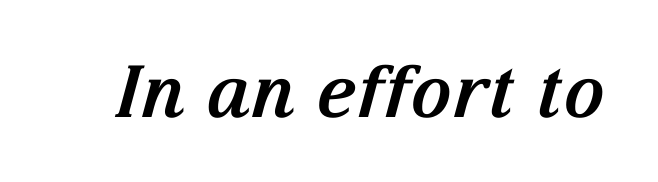
{"serif": "yes", "italic": "yes", "lean": "right", "slant_degrees": 15, "bold": "yes", "weight": "bold", "width": "normal", "stroke_contrast": "medium", "x_height": "medium", "monospaced": "no", "underline": "no", "letter_spacing": "normal", "letter_spacing_em": 0.0, "glyph_px": 72}
